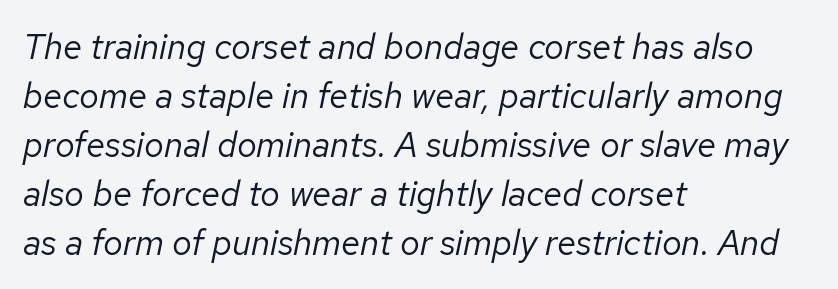
{"italic": "yes", "lean": "right", "slant_degrees": 12, "bold": "no", "weight": "regular", "width": "normal", "stroke_contrast": "low", "x_height": "medium", "monospaced": "no", "underline": "no", "align": "left", "line_spacing": "normal", "line_spacing_ratio": 1.4, "letter_spacing": "normal", "letter_spacing_em": 0.0, "glyph_px": 35}
